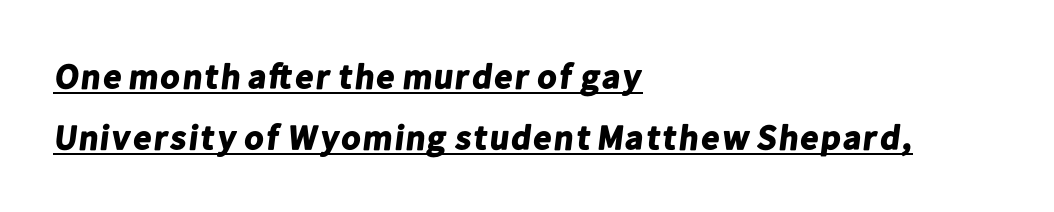
The image shows 35 px bold sans-serif type; set left-aligned, line spacing 1.74x, normal letter spacing, underlined; low stroke contrast and a medium x-height.
